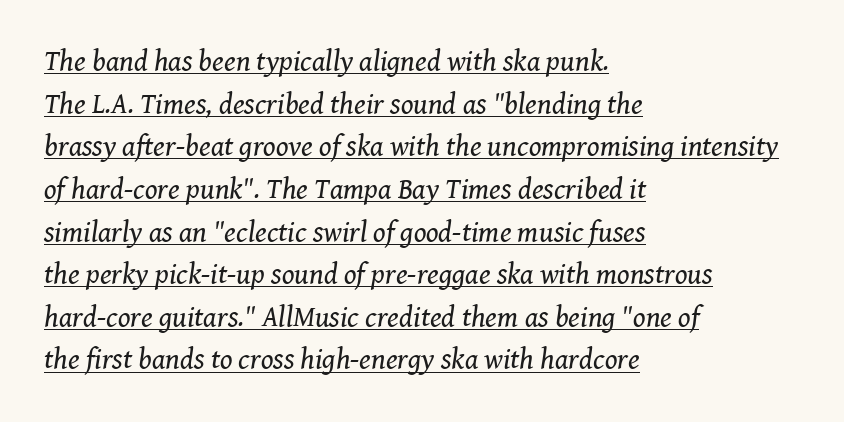
The image shows 29 px regular-weight serif type, italic (leaning right); set left-aligned, normal line spacing (1.47x), normal letter spacing, underlined; medium stroke contrast and a medium x-height.
